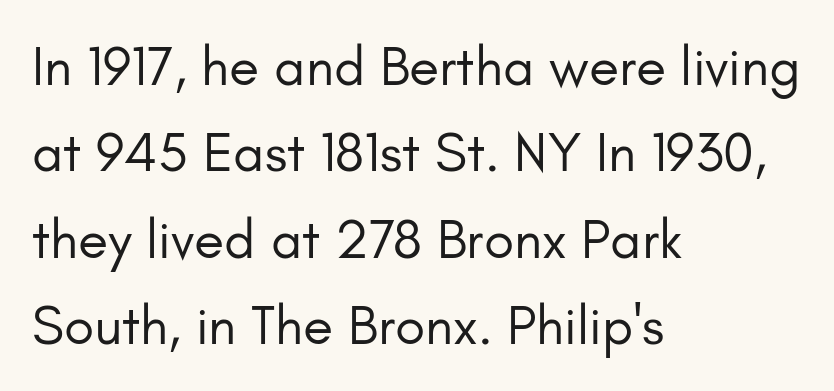
Q: Is the text bold? A: No.
Q: Is the text italic (slanted)? A: No, it is upright.
Q: Is the typeface a serif or a sans-serif typeface? A: Sans-serif.
Q: Is the text underlined? A: No.
Q: How is the paragraph aligned? A: Left-aligned.
Q: Is the spacing between letters normal or unusually wide? A: Normal.
Q: Is the spacing between lines tight, normal or loose? A: Normal.
Q: Width (condensed, normal, or wide)? A: Normal.
Q: Stroke contrast? A: Low.
Q: x-height? A: Small.
Q: Monospaced? A: No.
